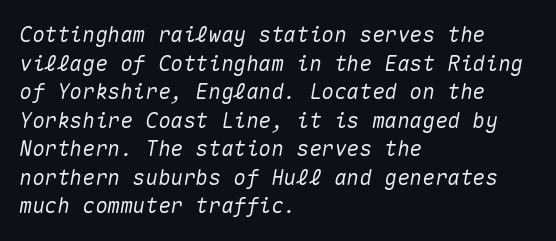
{"italic": "yes", "lean": "right", "slant_degrees": 10, "underline": "no", "align": "left", "line_spacing": "normal", "line_spacing_ratio": 1.36, "letter_spacing": "normal", "letter_spacing_em": 0.0, "glyph_px": 21}
